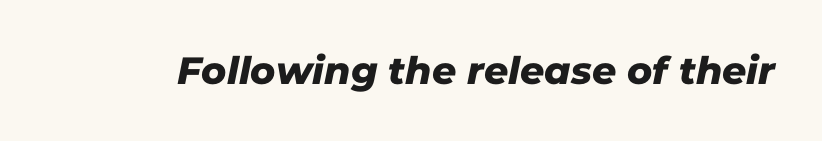
The image shows 38 px sans-serif type; set normal letter spacing, not underlined; low stroke contrast and a medium x-height.
